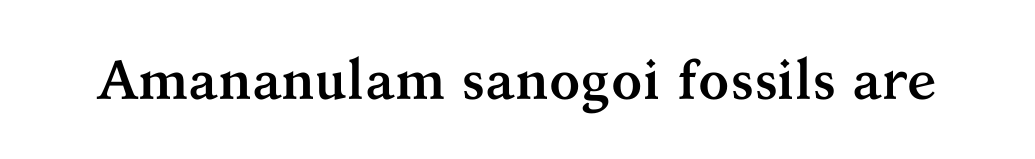
{"serif": "yes", "italic": "no", "bold": "yes", "weight": "semibold", "width": "normal", "stroke_contrast": "medium", "x_height": "medium", "monospaced": "no", "underline": "no", "letter_spacing": "normal", "letter_spacing_em": 0.0, "glyph_px": 55}
